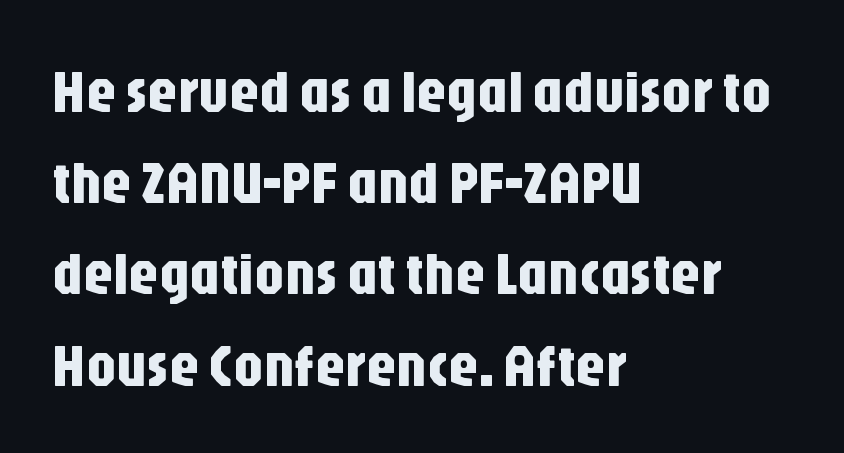
These lines are rendered in a variable-pitch font. Tracking here is standard; glyphs follow each other at the usual distance. Each line starts at the same left margin while the right side varies. The space beneath each line is pristine and unruled. The axis of the letterforms is exactly vertical. Does the leading feel generous? No, just average.
